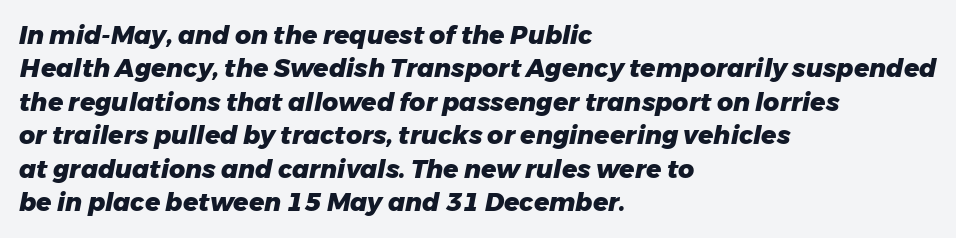
Q: Is the text bold? A: Yes.
Q: Is the text italic (slanted)? A: Yes, it leans right by about 11 degrees.
Q: Is the text underlined? A: No.
Q: How is the paragraph aligned? A: Left-aligned.
Q: Is the spacing between letters normal or unusually wide? A: Normal.
Q: Is the spacing between lines tight, normal or loose? A: Normal.
